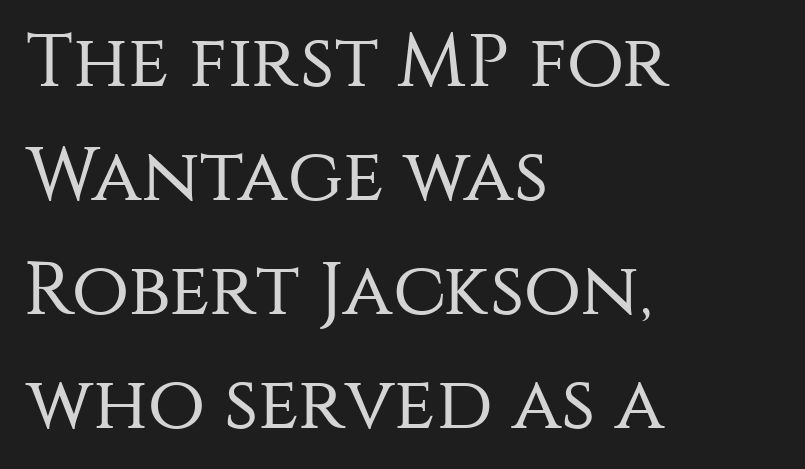
Q: Is the text bold? A: No.
Q: Is the text italic (slanted)? A: No, it is upright.
Q: Is the typeface a serif or a sans-serif typeface? A: Sans-serif.
Q: Is the text underlined? A: No.
Q: How is the paragraph aligned? A: Left-aligned.
Q: Is the spacing between letters normal or unusually wide? A: Normal.
Q: Is the spacing between lines tight, normal or loose? A: Normal.
Q: Width (condensed, normal, or wide)? A: Normal.
Q: Stroke contrast? A: Medium.
Q: x-height? A: Large.
Q: Monospaced? A: No.
